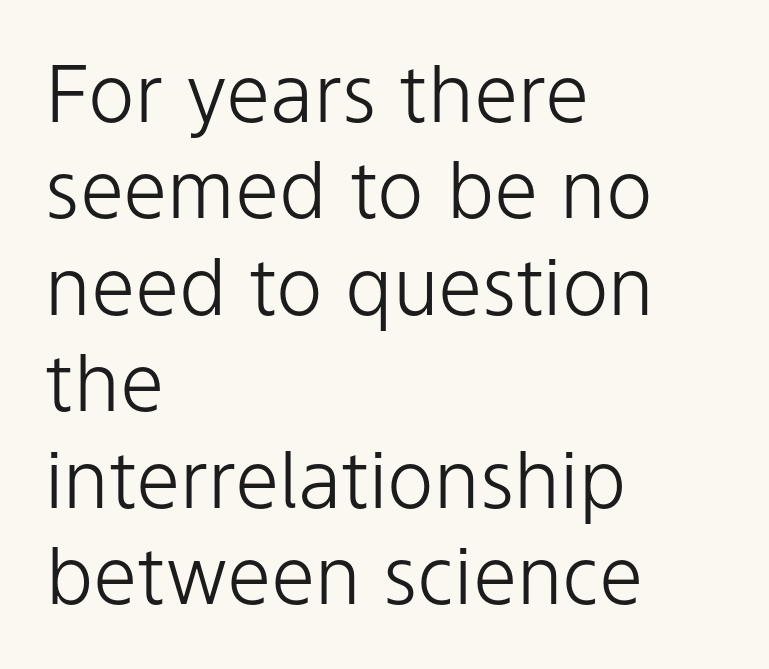
The image shows 79 px light sans-serif type, upright; set left-aligned, line spacing 1.22x, normal letter spacing, not underlined; low stroke contrast and a medium x-height.
